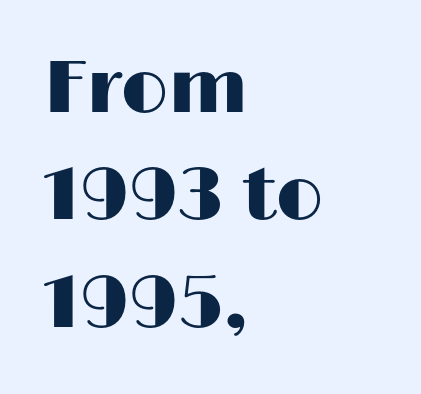
Q: Is the text italic (slanted)? A: No, it is upright.
Q: Is the typeface a serif or a sans-serif typeface? A: Sans-serif.
Q: Is the text underlined? A: No.
Q: How is the paragraph aligned? A: Left-aligned.
Q: Is the spacing between letters normal or unusually wide? A: Normal.
Q: Is the spacing between lines tight, normal or loose? A: Normal.
Q: Width (condensed, normal, or wide)? A: Wide.
Q: Stroke contrast? A: High.
Q: x-height? A: Medium.
Q: Monospaced? A: No.
